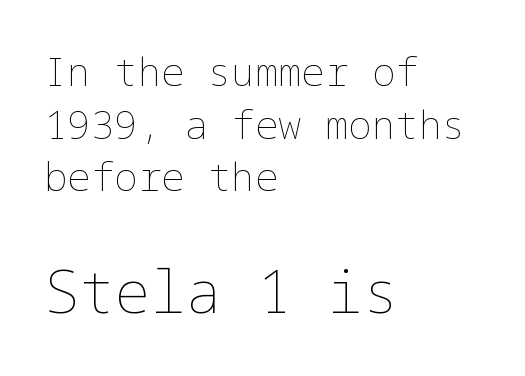
If you measured baseline to baseline, you'd find a middling distance. Casual observation: everything's shoved over to the left. Notice how the stems are strictly vertical — no italics here. The passage shown is not underscored anywhere. Which of the two is more prominent by size? The second, at the bottom. The face looks like a standard text weight, possibly lighter.
